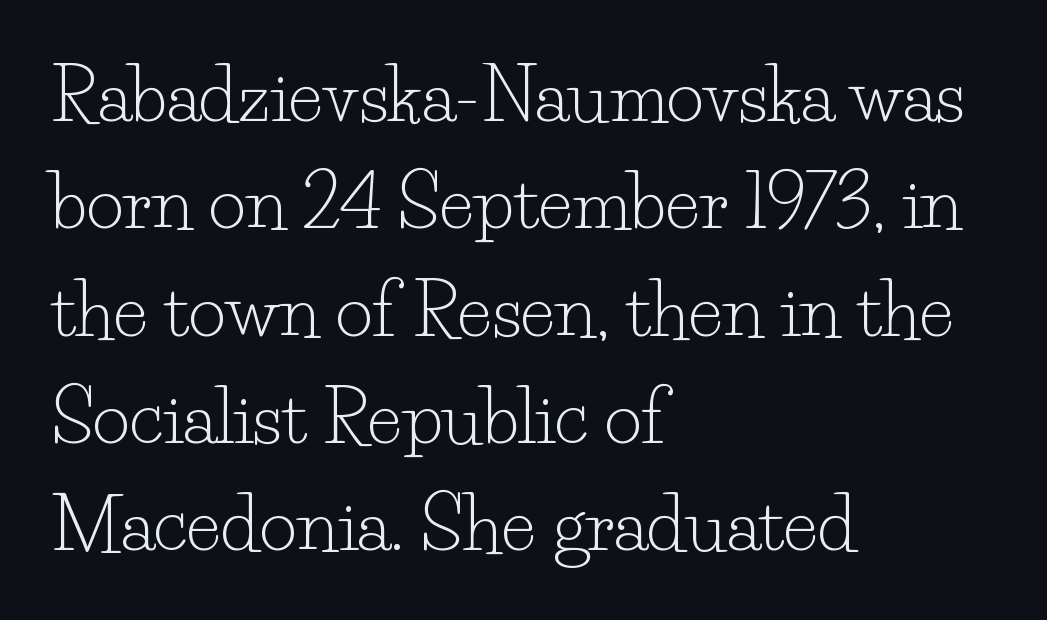
Q: Is the text bold? A: No.
Q: Is the text italic (slanted)? A: No, it is upright.
Q: Is the typeface a serif or a sans-serif typeface? A: Serif.
Q: Is the text underlined? A: No.
Q: How is the paragraph aligned? A: Left-aligned.
Q: Is the spacing between letters normal or unusually wide? A: Normal.
Q: Is the spacing between lines tight, normal or loose? A: Normal.
Q: Width (condensed, normal, or wide)? A: Normal.
Q: Stroke contrast? A: Low.
Q: x-height? A: Small.
Q: Monospaced? A: No.
